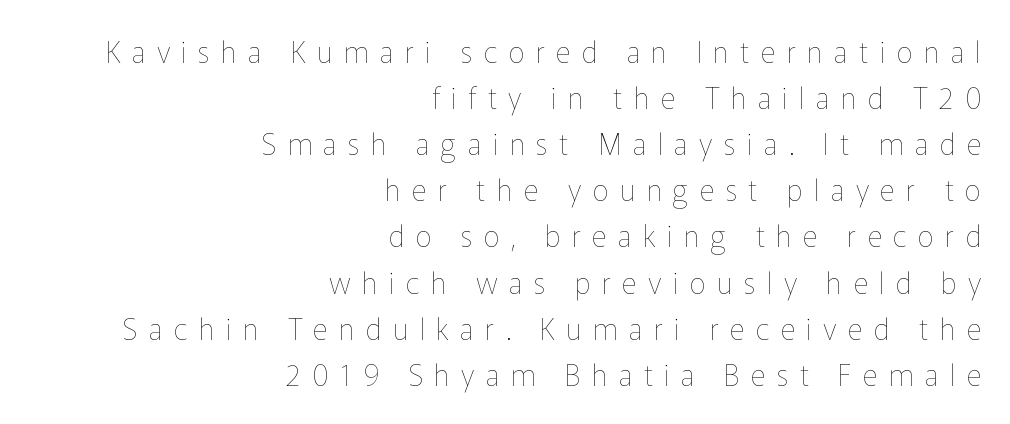
Q: Is the text bold? A: No.
Q: Is the text italic (slanted)? A: No, it is upright.
Q: Is the text underlined? A: No.
Q: How is the paragraph aligned? A: Right-aligned.
Q: Is the spacing between letters normal or unusually wide? A: Unusually wide.
Q: Is the spacing between lines tight, normal or loose? A: Normal.
Q: Width (condensed, normal, or wide)? A: Normal.
Q: Stroke contrast? A: Low.
Q: x-height? A: Medium.
Q: Monospaced? A: No.
